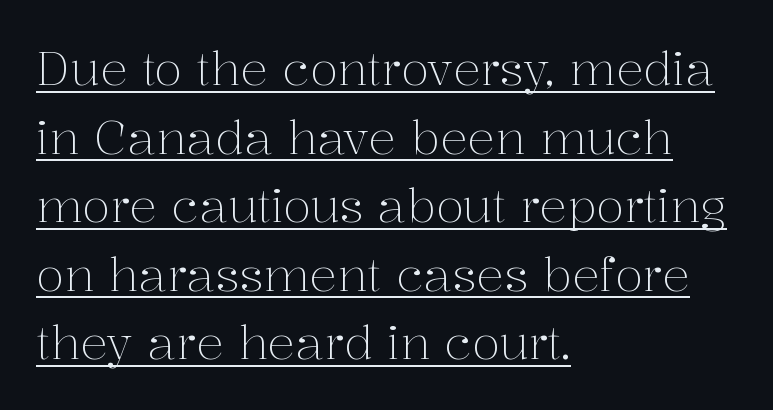
Q: Is the text bold? A: No.
Q: Is the text italic (slanted)? A: No, it is upright.
Q: Is the typeface a serif or a sans-serif typeface? A: Serif.
Q: Is the text underlined? A: Yes.
Q: How is the paragraph aligned? A: Left-aligned.
Q: Is the spacing between letters normal or unusually wide? A: Normal.
Q: Is the spacing between lines tight, normal or loose? A: Normal.
Q: Width (condensed, normal, or wide)? A: Normal.
Q: Stroke contrast? A: Medium.
Q: x-height? A: Medium.
Q: Monospaced? A: No.
